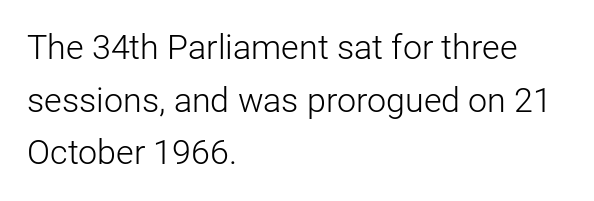
Posture: vertical. Vertical spacing — default. Unbolded letterforms with no extra heft. The paragraph has a hard left edge and a soft right edge. Is this a sans? Yes — the strokes have no serifs. Descenders are the only things crossing below the line.
